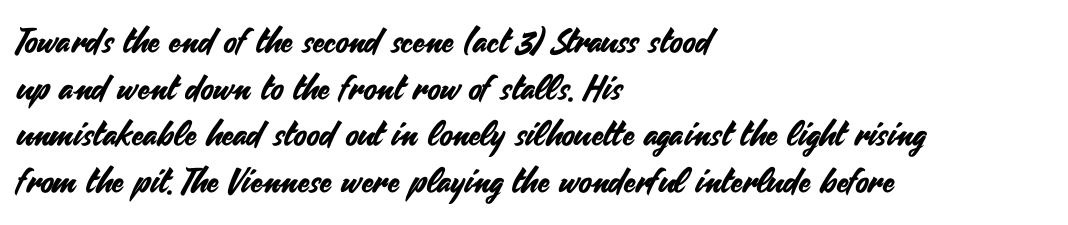
Q: Is the text italic (slanted)? A: Yes.
Q: Is the typeface a serif or a sans-serif typeface? A: Sans-serif.
Q: Is the text underlined? A: No.
Q: How is the paragraph aligned? A: Left-aligned.
Q: Is the spacing between letters normal or unusually wide? A: Normal.
Q: Is the spacing between lines tight, normal or loose? A: Normal.
Q: Width (condensed, normal, or wide)? A: Normal.
Q: Stroke contrast? A: Medium.
Q: x-height? A: Small.
Q: Monospaced? A: No.
